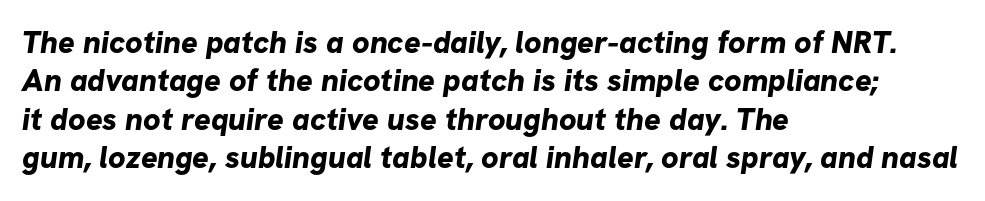
Q: Is the text bold? A: Yes.
Q: Is the typeface a serif or a sans-serif typeface? A: Sans-serif.
Q: Is the text underlined? A: No.
Q: How is the paragraph aligned? A: Left-aligned.
Q: Is the spacing between letters normal or unusually wide? A: Normal.
Q: Width (condensed, normal, or wide)? A: Normal.
Q: Stroke contrast? A: Low.
Q: x-height? A: Medium.
Q: Monospaced? A: No.
